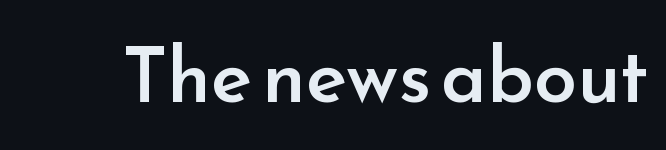
Is this a fixed-width face? No — the glyphs have proportional, varying widths. The horizontal fit of the characters is conventional and even. Descenders hang freely into open space. In terms of letterform style, serifs are entirely absent.
